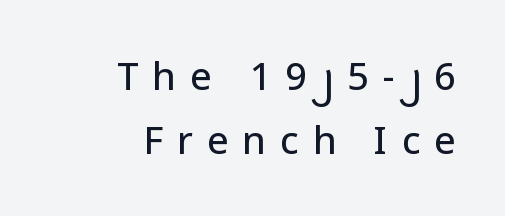
If you drew a ruler down the right edge, every line would touch it. Does extra space separate the letters? Yes, quite a lot of it. Proportional: the letters do not fall into vertical columns. This rendering employs a face without finishing strokes, i.e., a sans-serif. What's the leading like? Ordinary, nothing unusual. Upright lettering throughout.
